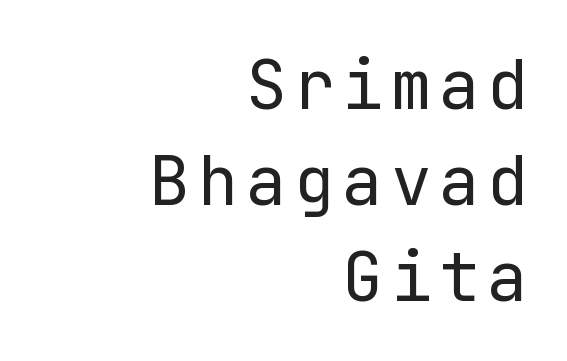
The image shows 68 px regular-weight sans-serif type, upright; set right-aligned, normal line spacing (1.41x), not underlined; low stroke contrast and a medium x-height.
